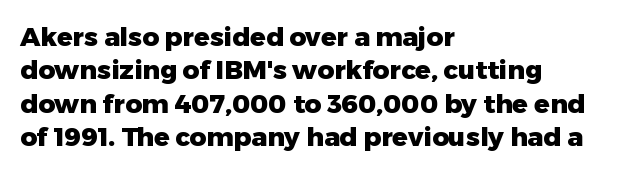
The image shows 26 px bold type, upright; set left-aligned, normal line spacing (1.28x), normal letter spacing, not underlined.
